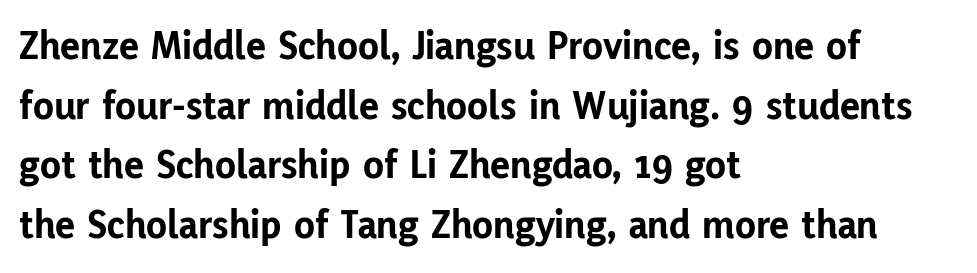
{"serif": "no", "italic": "no", "bold": "yes", "weight": "bold", "width": "normal", "stroke_contrast": "low", "x_height": "medium", "monospaced": "no", "underline": "no", "align": "left", "line_spacing": "normal", "line_spacing_ratio": 1.42, "letter_spacing": "normal", "letter_spacing_em": 0.0, "glyph_px": 42}
